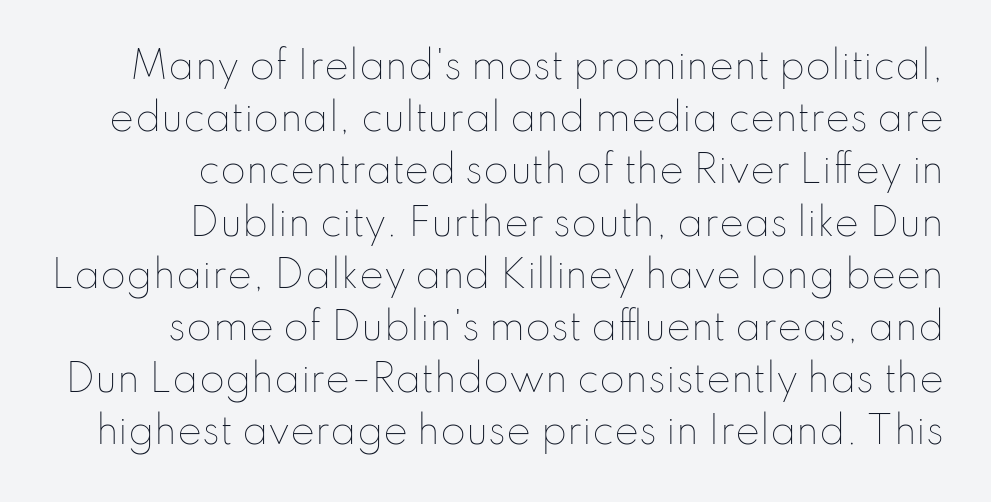
The image shows 37 px thin type, upright; set right-aligned, normal line spacing (1.41x), normal letter spacing, not underlined; low stroke contrast and a small x-height.
